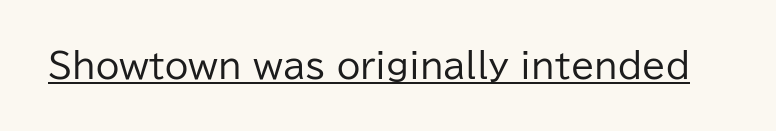
{"serif": "no", "italic": "no", "bold": "no", "weight": "regular", "width": "normal", "stroke_contrast": "low", "x_height": "medium", "monospaced": "no", "underline": "yes", "letter_spacing": "normal", "letter_spacing_em": 0.0, "glyph_px": 34}
